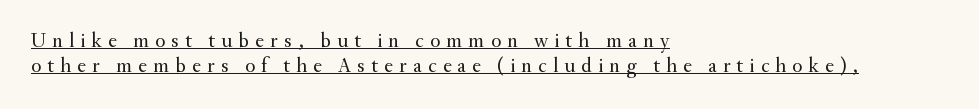
{"italic": "no", "bold": "no", "underline": "yes", "align": "left", "line_spacing_ratio": 1.19, "letter_spacing": "wide", "letter_spacing_em": 0.29, "glyph_px": 21}
